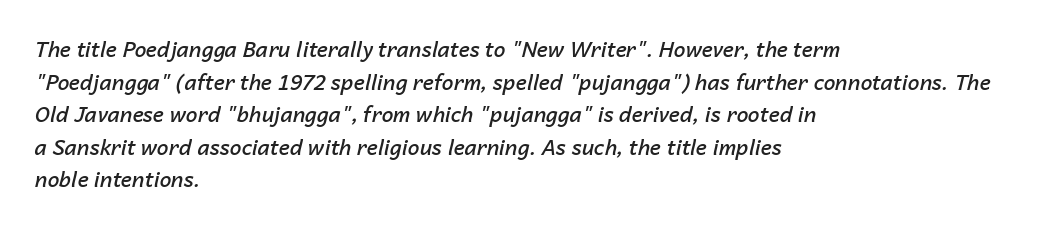
The image shows 21 px text type, italic (leaning right); set left-aligned, normal line spacing (1.55x), normal letter spacing, not underlined.
